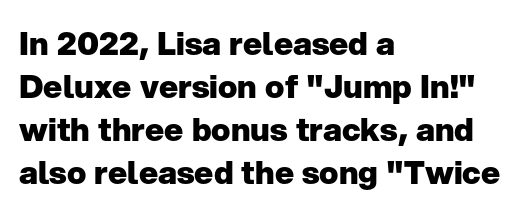
The image shows 32 px heavy sans-serif type, upright; set left-aligned, normal line spacing (1.34x), normal letter spacing, not underlined; low stroke contrast and a medium x-height.
